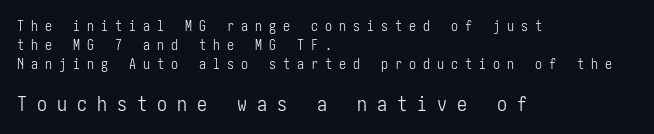
{"italic": "no", "bold": "no", "underline": "no", "align": "left", "line_spacing": "normal", "line_spacing_ratio": 1.37, "letter_spacing": "wide", "letter_spacing_em": 0.5, "larger_block": "second", "size_ratio": 1.43, "glyph_px": 20}
